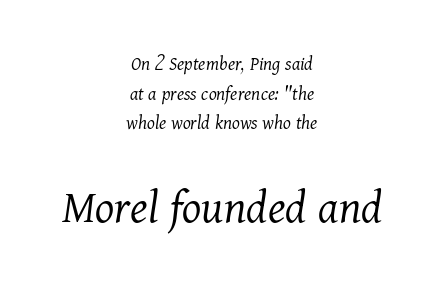
Q: Is the text bold? A: No.
Q: Is the text italic (slanted)? A: Yes, it leans right by about 11 degrees.
Q: Is the typeface a serif or a sans-serif typeface? A: Serif.
Q: Is the text underlined? A: No.
Q: How is the paragraph aligned? A: Centered.
Q: Is the spacing between letters normal or unusually wide? A: Normal.
Q: Is the spacing between lines tight, normal or loose? A: Normal.
Q: Which block of text is set in a larger size, the first (top) or the second (bottom)? A: The second (bottom) one.
Q: Width (condensed, normal, or wide)? A: Normal.
Q: Stroke contrast? A: Medium.
Q: x-height? A: Medium.
Q: Monospaced? A: No.
